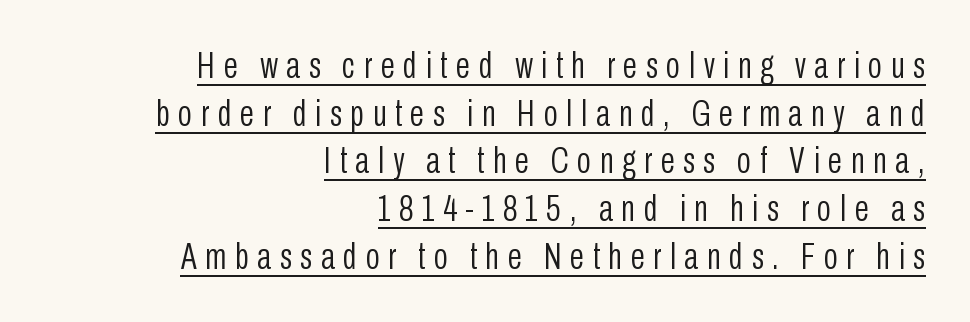
Each letter keeps its own natural width here, so spacing adapts to shape. No feet cap the strokes, marking this as sans-serif type. Posture: straight, roman, zero tilt. The font is comparable to plain body text, perhaps lighter.
